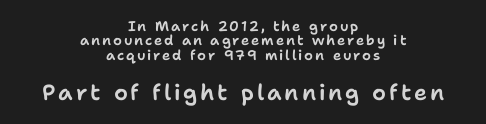
{"italic": "no", "underline": "no", "align": "center", "line_spacing": "tight", "line_spacing_ratio": 1.03, "larger_block": "second", "size_ratio": 1.57, "glyph_px": 22}
